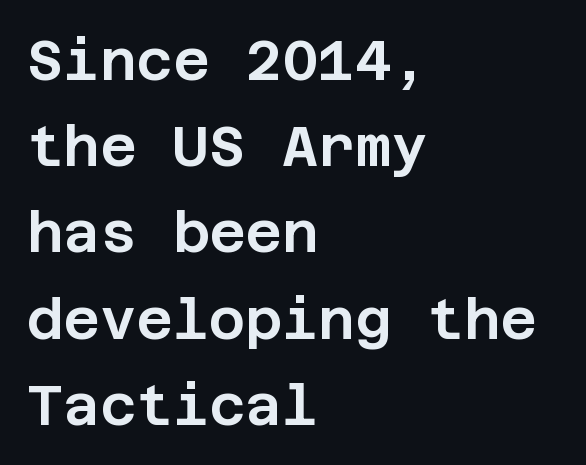
{"serif": "no", "italic": "no", "width": "normal", "stroke_contrast": "low", "x_height": "large", "underline": "no", "align": "left", "line_spacing": "normal", "line_spacing_ratio": 1.54, "letter_spacing": "normal", "letter_spacing_em": 0.0, "glyph_px": 56}
